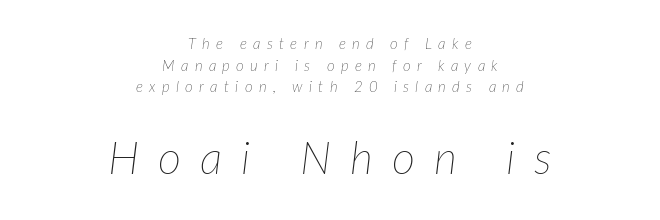
Is the block centered? Yes — each line is placed symmetrically about the middle. Underlining? Definitely not there. Horizontal bands of white between lines are of average thickness. The lower block of text is set noticeably larger than the block above it.
